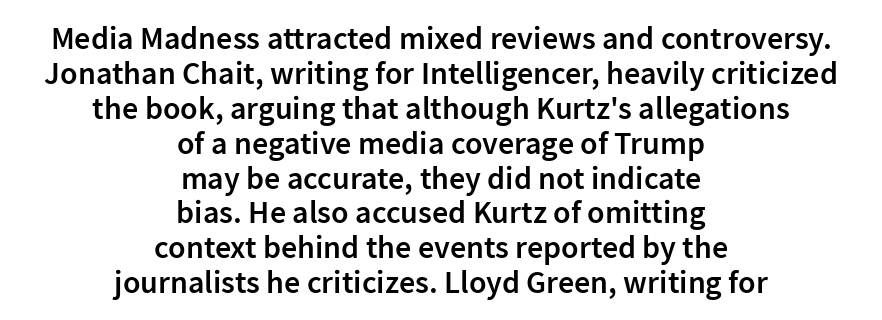
{"serif": "no", "italic": "no", "bold": "semi", "weight": "semibold", "width": "normal", "stroke_contrast": "low", "x_height": "medium", "monospaced": "no", "underline": "no", "align": "center", "line_spacing": "tight", "line_spacing_ratio": 1.09, "letter_spacing": "normal", "letter_spacing_em": 0.0, "glyph_px": 32}
